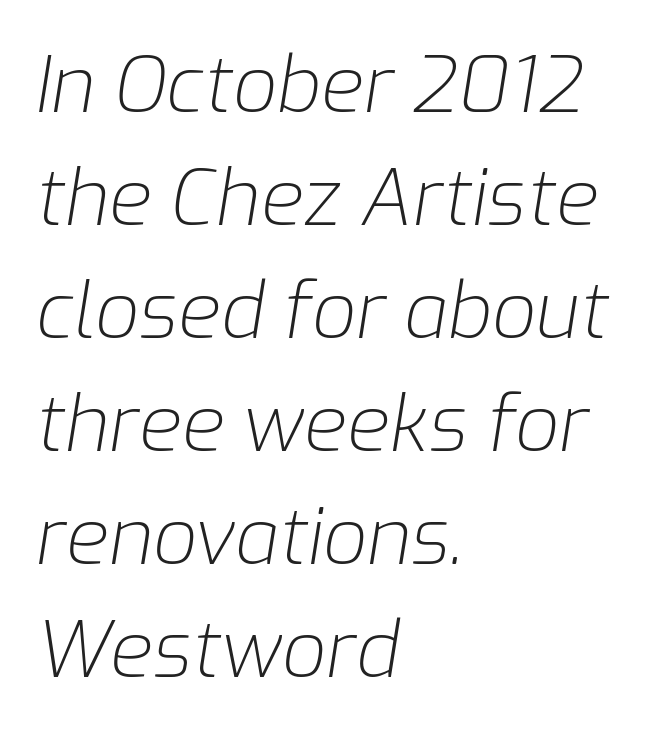
Q: Is the text bold? A: No.
Q: Is the text italic (slanted)? A: Yes, it leans right by about 9 degrees.
Q: Is the text underlined? A: No.
Q: How is the paragraph aligned? A: Left-aligned.
Q: Is the spacing between letters normal or unusually wide? A: Normal.
Q: Is the spacing between lines tight, normal or loose? A: Normal.
Q: Width (condensed, normal, or wide)? A: Normal.
Q: Stroke contrast? A: Low.
Q: x-height? A: Medium.
Q: Monospaced? A: No.
